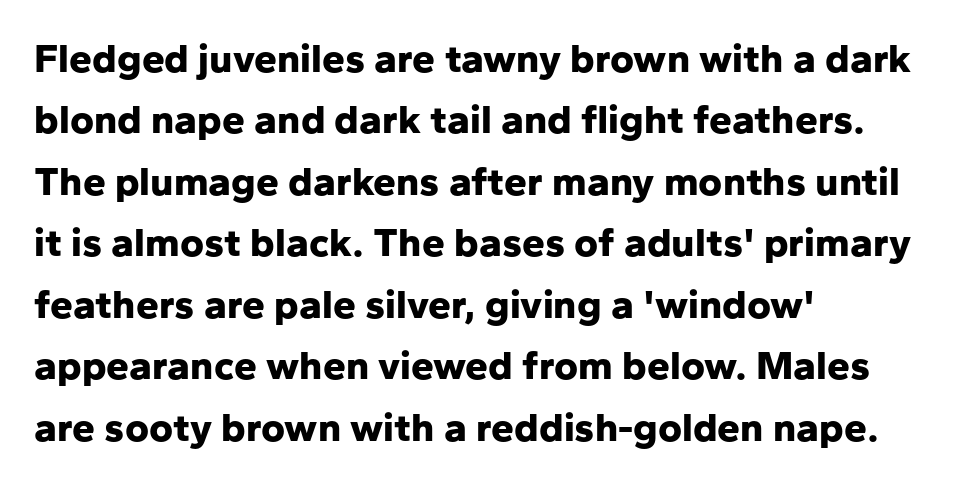
Quick note: interline space is typical. The typeface chosen for these lines omits serifs. The face used here is proportionally spaced, like ordinary book or web type. As a designer I'd log this as weight 700, bold. The words here are not underlined.
